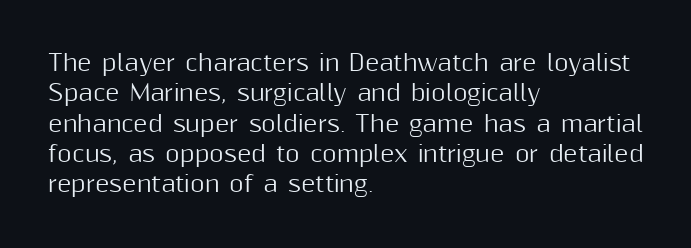
Q: Is the text italic (slanted)? A: No, it is upright.
Q: Is the text underlined? A: No.
Q: How is the paragraph aligned? A: Left-aligned.
Q: Is the spacing between letters normal or unusually wide? A: Normal.
Q: Is the spacing between lines tight, normal or loose? A: Normal.
